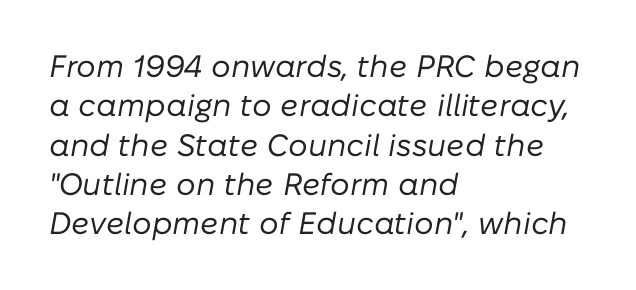
The image shows 31 px regular-weight type, italic (leaning right); set left-aligned, normal line spacing (1.27x), normal letter spacing, not underlined; low stroke contrast and a medium x-height.
